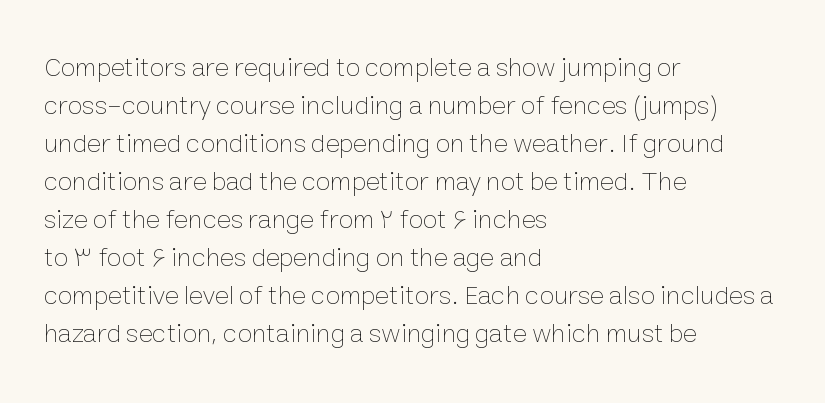
The designer left line spacing at the default. A classic flush-left, rag-right setting is used for this passage. The font sits on the lighter half of the weight spectrum, regular included. The letters stand straight up with perfectly vertical stems. No word sits above an underline.
